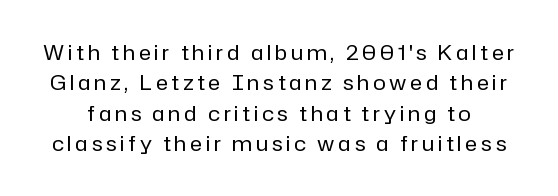
{"italic": "no", "bold": "no", "underline": "no", "line_spacing": "normal", "line_spacing_ratio": 1.45, "glyph_px": 21}
